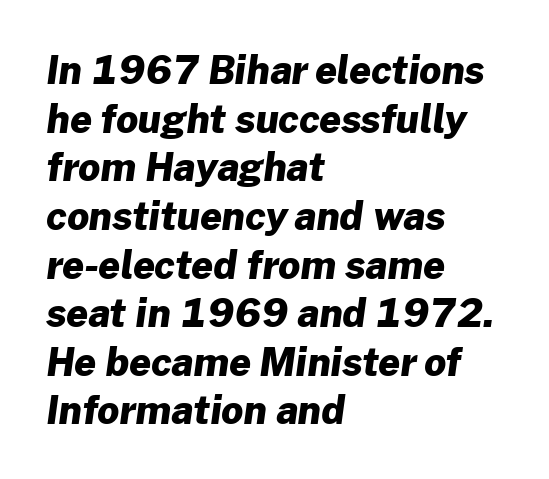
Here the designer chose a conventional face with non-uniform glyph widths. How are the letters spaced? Ordinarily, with no added tracking. Leading matches the norm, producing a regular column. You'd pick this weight for a headline — it's a proper bold. This rendering employs a face without finishing strokes, i.e., a sans-serif.
